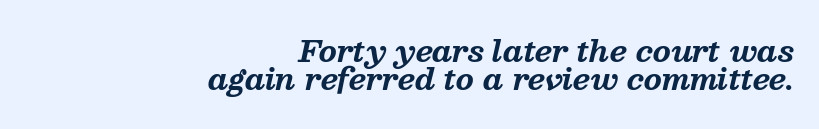
Q: Is the text bold? A: Yes.
Q: Is the text italic (slanted)? A: Yes, it leans right by about 13 degrees.
Q: Is the typeface a serif or a sans-serif typeface? A: Serif.
Q: Is the text underlined? A: No.
Q: How is the paragraph aligned? A: Right-aligned.
Q: Is the spacing between letters normal or unusually wide? A: Normal.
Q: Is the spacing between lines tight, normal or loose? A: Tight.
Q: Width (condensed, normal, or wide)? A: Normal.
Q: Stroke contrast? A: Medium.
Q: x-height? A: Medium.
Q: Monospaced? A: No.
